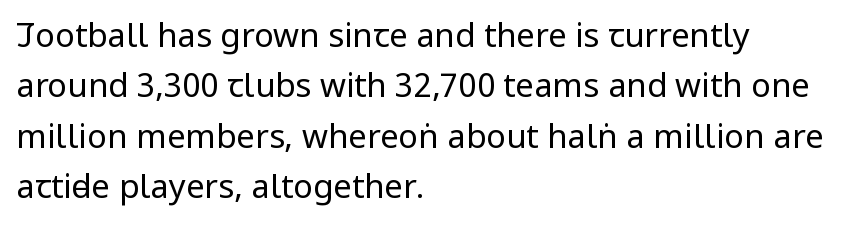
Short and long lines alike share a common starting point at left. A normal amount of white space separates one row of letters from the next. Observe the absence of serifs on each vertical stroke in this sample. The glyphs are unaccompanied by any horizontal stroke below them. The cut favours lightness, reaching ordinary text weight at its darkest.
